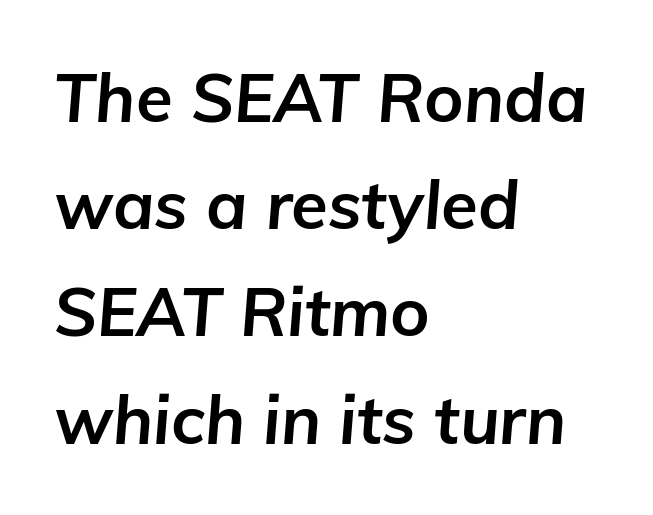
Q: Is the text bold? A: Yes.
Q: Is the text italic (slanted)? A: Yes, it leans right by about 5 degrees.
Q: Is the text underlined? A: No.
Q: How is the paragraph aligned? A: Left-aligned.
Q: Is the spacing between letters normal or unusually wide? A: Normal.
Q: Is the spacing between lines tight, normal or loose? A: Normal.
Q: Width (condensed, normal, or wide)? A: Normal.
Q: Stroke contrast? A: Low.
Q: x-height? A: Medium.
Q: Monospaced? A: No.
